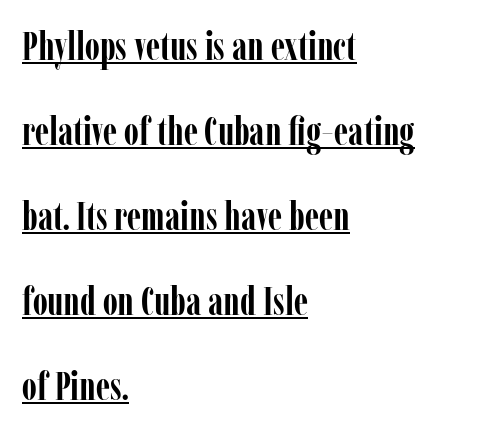
{"serif": "yes", "italic": "no", "bold": "yes", "weight": "semibold", "width": "condensed", "stroke_contrast": "low", "x_height": "medium", "monospaced": "no", "underline": "yes", "align": "left", "line_spacing": "loose", "line_spacing_ratio": 2.18, "letter_spacing": "normal", "letter_spacing_em": 0.0, "glyph_px": 39}
